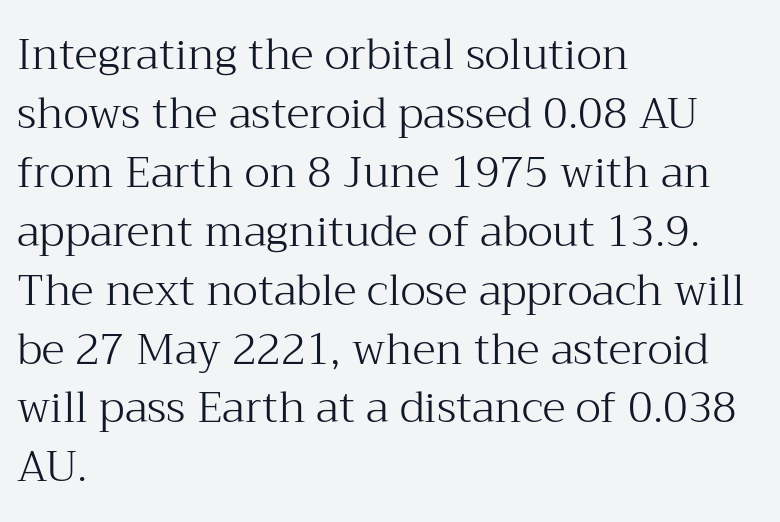
The image shows 43 px light serif type, upright; set left-aligned, normal line spacing (1.37x), normal letter spacing, not underlined; medium stroke contrast and a medium x-height.
